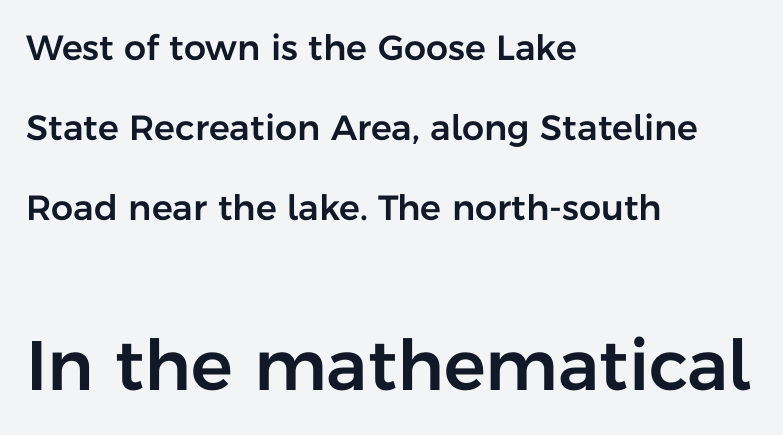
Descender tails drop into unmarked territory. The letters sit at their default tracking, neither squeezed nor spread. You could not count columns in this text — the font is proportionally spaced. The composition opens small and finishes big. Each letter's strokes conclude bluntly, with no projecting serifs. Visually the block forms a straight wall on the left and a jagged coastline on the right.
